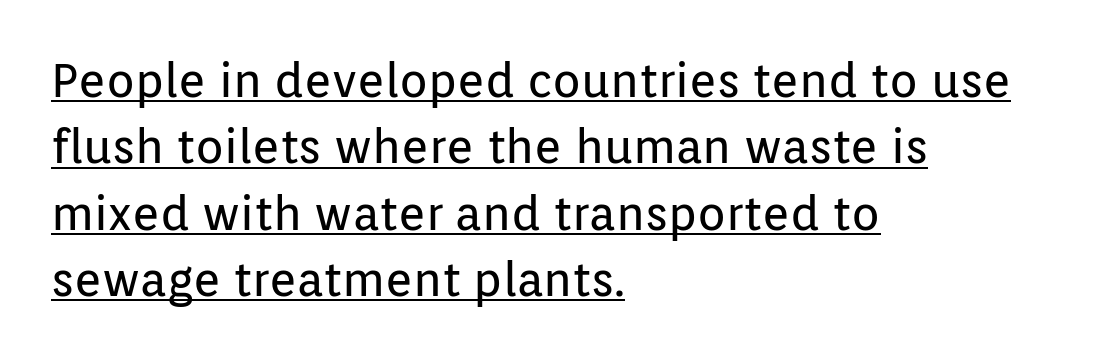
{"serif": "no", "italic": "no", "bold": "no", "weight": "regular", "width": "normal", "stroke_contrast": "low", "x_height": "medium", "monospaced": "no", "underline": "yes", "align": "left", "line_spacing": "normal", "line_spacing_ratio": 1.41, "letter_spacing": "normal", "letter_spacing_em": 0.0, "glyph_px": 47}
